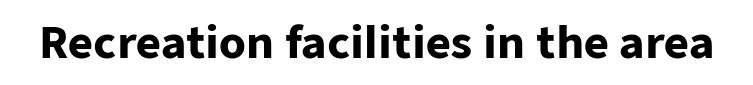
{"serif": "no", "italic": "no", "bold": "yes", "weight": "heavy", "width": "normal", "stroke_contrast": "low", "x_height": "medium", "monospaced": "no", "underline": "no", "letter_spacing": "normal", "letter_spacing_em": 0.0, "glyph_px": 43}
